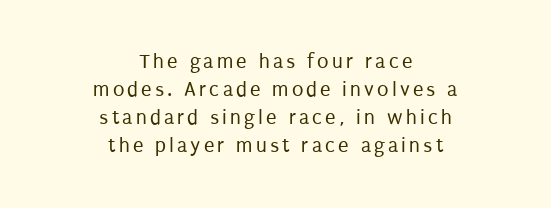
The image shows 21 px text type, upright; set centered, normal line spacing (1.34x), not underlined.
